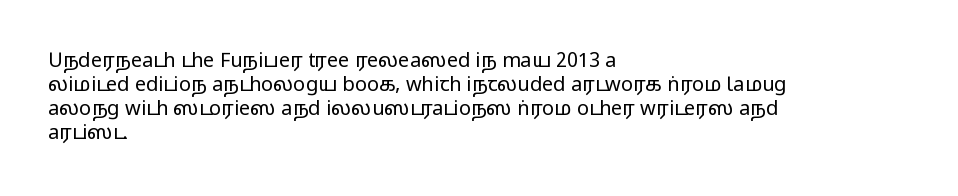
The image shows 20 px text type, upright; set left-aligned, line spacing 1.2x, normal letter spacing, not underlined.
